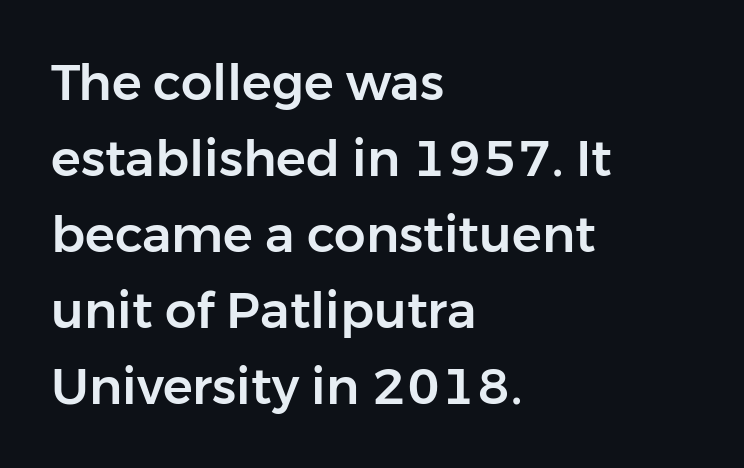
Note the varied advance widths — an 'i' is clearly narrower than an 'm'. A sans-serif font was chosen for this passage. Upright lettering throughout. Spacing between characters is what you'd get straight out of the box.
